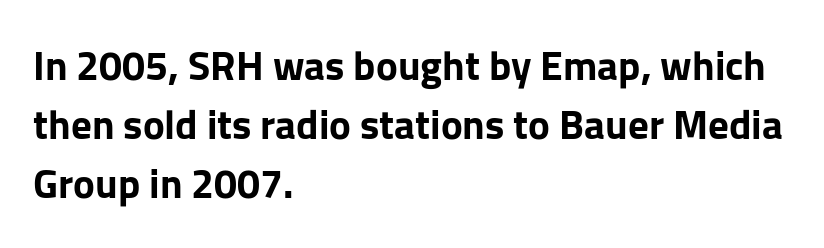
The image shows 41 px bold sans-serif type, upright; set left-aligned, normal line spacing (1.44x), normal letter spacing, not underlined; low stroke contrast and a medium x-height.
